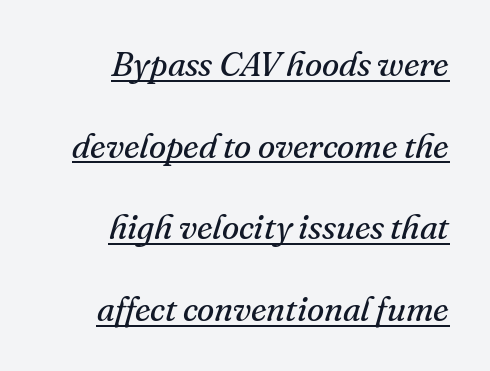
Typographically, this falls in the serif category. Horizontal bands of white between lines are thick stripes. Here the glyphs are tracked normally, forming tight word shapes. Stroke thickness stays within the range of a standard reading face or lighter. Layout note: lines flush right.
